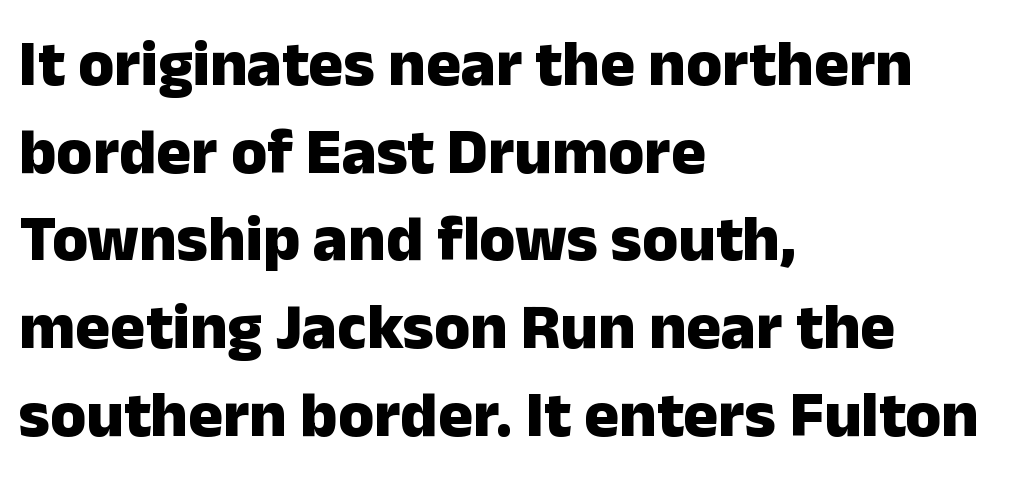
The image shows 65 px heavy sans-serif type, upright; set left-aligned, normal line spacing (1.35x), normal letter spacing, not underlined; low stroke contrast and a medium x-height.
